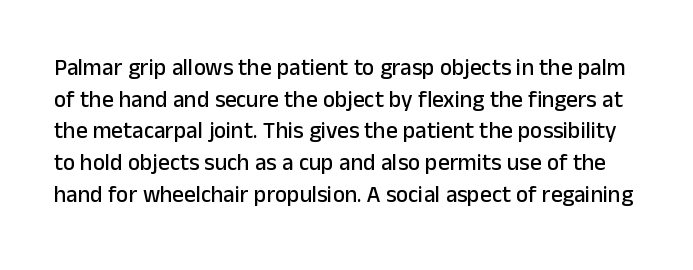
Q: Is the text italic (slanted)? A: No, it is upright.
Q: Is the text underlined? A: No.
Q: Is the spacing between letters normal or unusually wide? A: Normal.
Q: Is the spacing between lines tight, normal or loose? A: Normal.
